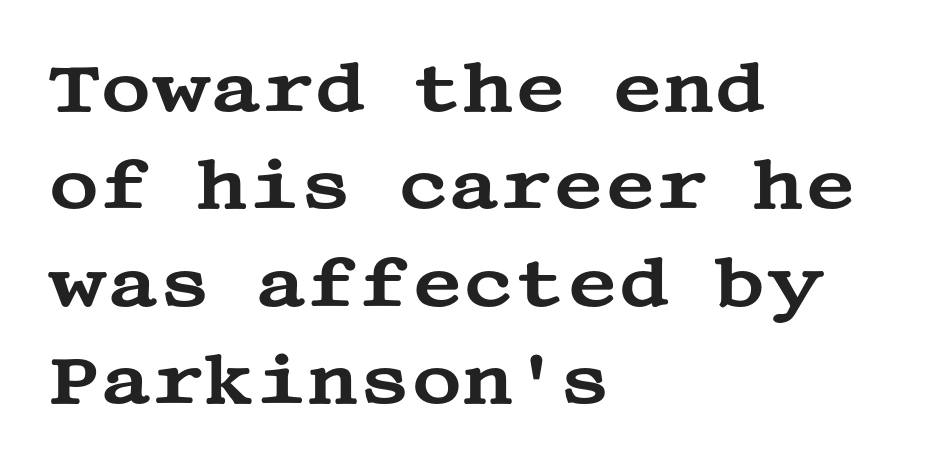
{"serif": "yes", "italic": "no", "width": "wide", "stroke_contrast": "medium", "x_height": "large", "underline": "no", "align": "left", "line_spacing": "normal", "line_spacing_ratio": 1.39, "letter_spacing": "normal", "letter_spacing_em": 0.0, "glyph_px": 70}
